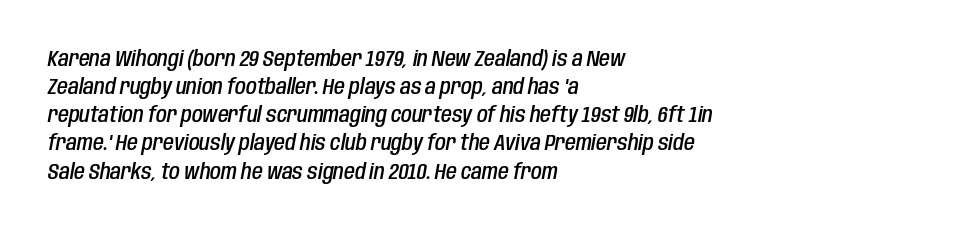
{"italic": "yes", "lean": "right", "slant_degrees": 10, "bold": "semi", "underline": "no", "align": "left", "line_spacing": "normal", "line_spacing_ratio": 1.28, "letter_spacing": "normal", "letter_spacing_em": 0.0, "glyph_px": 22}
